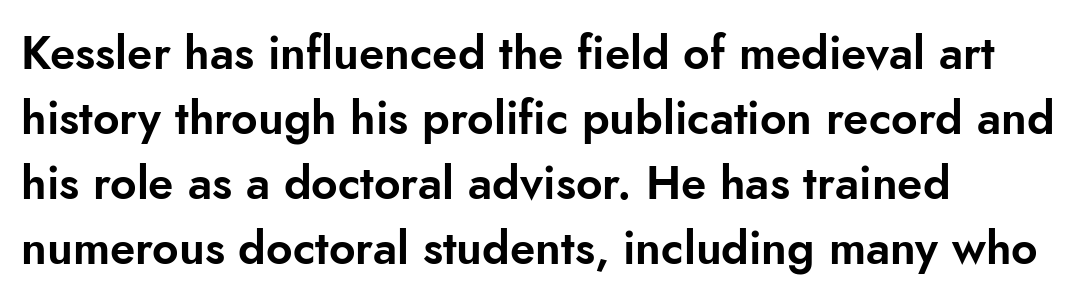
Designer's note — italics off, roman on. Each new line begins a customary step beneath the previous one. The gaps between neighbouring characters are ordinary and unremarkable. This sample has the flowing, uneven cadence of proportional lettering.
